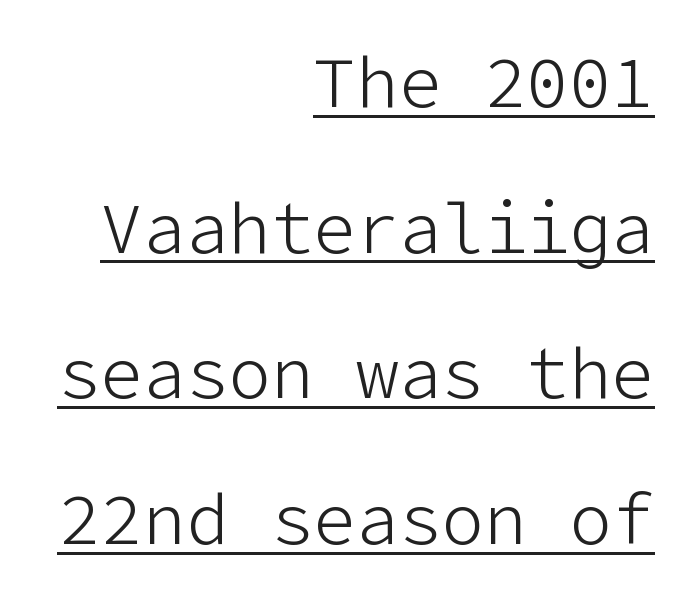
The image shows 71 px light sans-serif type, upright; set right-aligned, loose line spacing (2.05x), normal letter spacing, underlined; low stroke contrast and a medium x-height.
